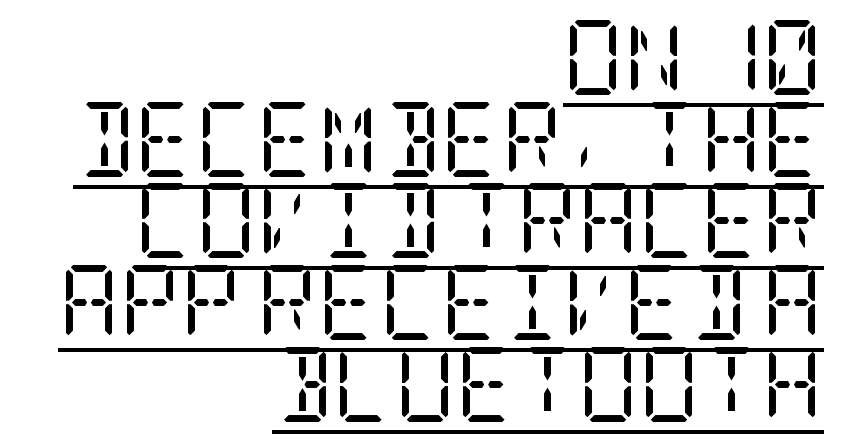
The image shows 75 px regular-weight, condensed serif type, upright; set right-aligned, tight line spacing (1.09x), normal letter spacing, underlined; low stroke contrast and a large x-height.
